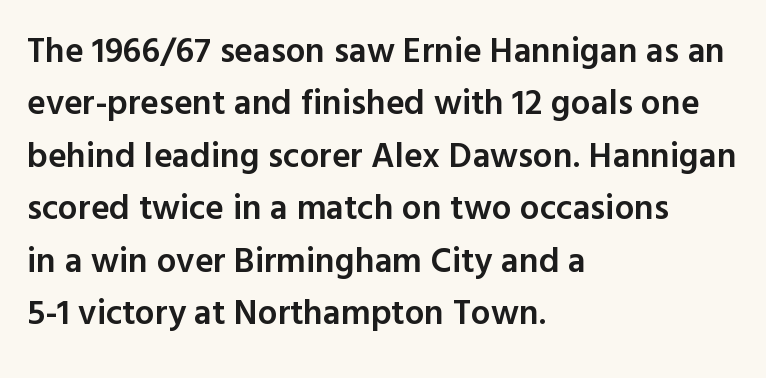
The image shows 35 px semibold sans-serif type, upright; set left-aligned, normal line spacing (1.5x), normal letter spacing, not underlined; a medium x-height.
